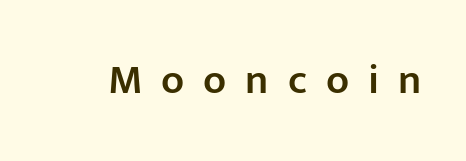
Q: Is the text bold? A: Semi-bold.
Q: Is the text italic (slanted)? A: No, it is upright.
Q: Is the typeface a serif or a sans-serif typeface? A: Sans-serif.
Q: Is the text underlined? A: No.
Q: Is the spacing between letters normal or unusually wide? A: Unusually wide.
Q: Width (condensed, normal, or wide)? A: Normal.
Q: Stroke contrast? A: Low.
Q: x-height? A: Medium.
Q: Monospaced? A: No.
